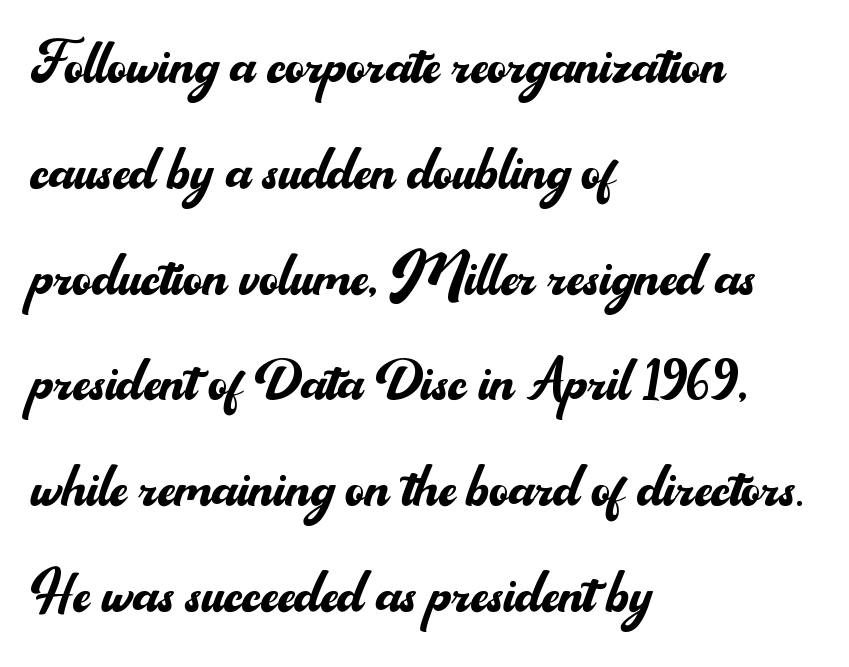
The image shows 74 px regular-weight sans-serif type; set left-aligned, normal line spacing (1.43x), normal letter spacing, not underlined; medium stroke contrast and a small x-height.
